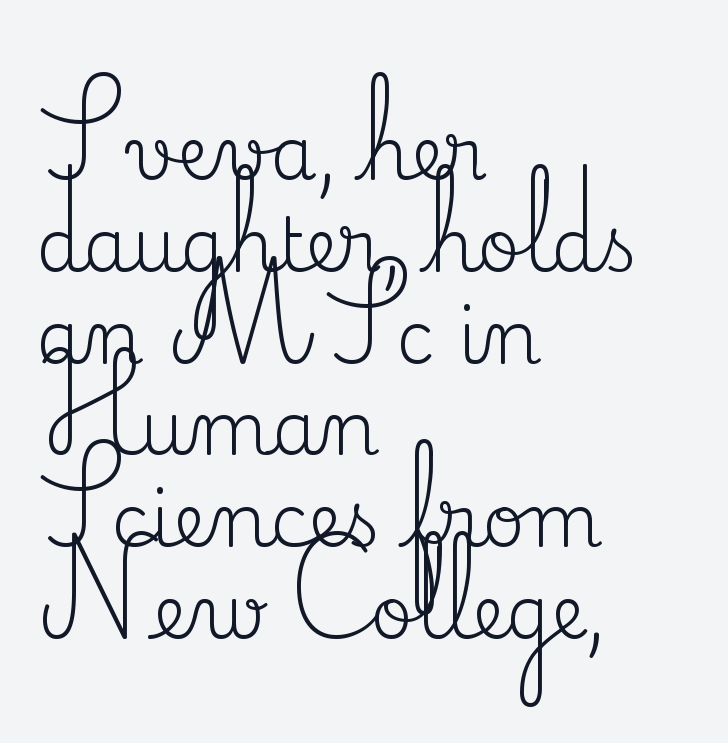
{"serif": "yes", "italic": "no", "bold": "no", "weight": "regular", "width": "normal", "stroke_contrast": "medium", "x_height": "small", "monospaced": "no", "underline": "no", "align": "left", "line_spacing_ratio": 1.24, "letter_spacing": "normal", "letter_spacing_em": 0.0, "glyph_px": 74}
